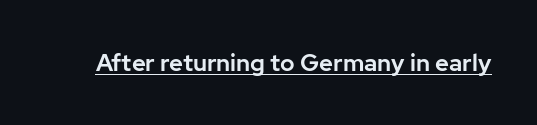
Q: Is the text italic (slanted)? A: No, it is upright.
Q: Is the text underlined? A: Yes.
Q: Is the spacing between letters normal or unusually wide? A: Normal.
